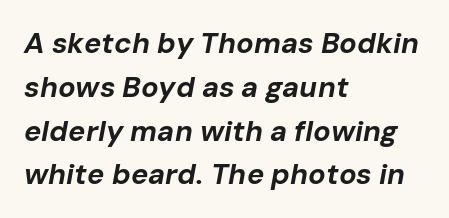
Q: Is the text bold? A: Yes.
Q: Is the text italic (slanted)? A: Yes, it leans right by about 10 degrees.
Q: Is the text underlined? A: No.
Q: How is the paragraph aligned? A: Left-aligned.
Q: Is the spacing between letters normal or unusually wide? A: Normal.
Q: Is the spacing between lines tight, normal or loose? A: Normal.
Q: Width (condensed, normal, or wide)? A: Normal.
Q: Stroke contrast? A: Low.
Q: x-height? A: Medium.
Q: Monospaced? A: No.
